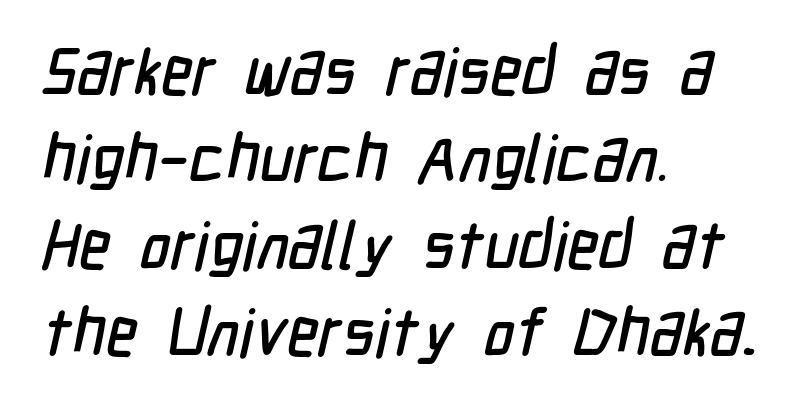
These lines keep a tight, regular rhythm from letter to letter. Regarding serifs, this sample does without them. Line starts are locked; line ends wander. This sample has the flowing, uneven cadence of proportional lettering.
